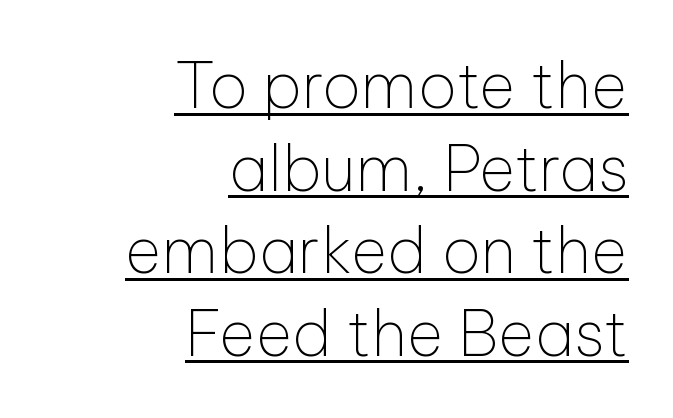
{"serif": "no", "italic": "no", "bold": "no", "weight": "thin", "width": "normal", "stroke_contrast": "low", "x_height": "medium", "monospaced": "no", "underline": "yes", "align": "right", "line_spacing": "normal", "line_spacing_ratio": 1.31, "letter_spacing": "normal", "letter_spacing_em": 0.0, "glyph_px": 63}
